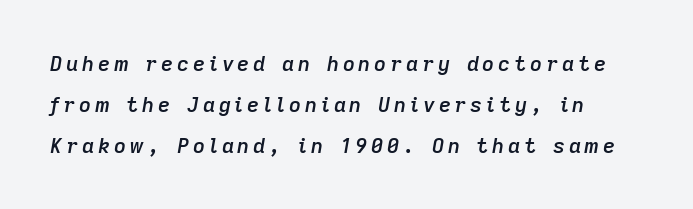
Q: Is the text bold? A: Semi-bold.
Q: Is the text italic (slanted)? A: Yes, it leans right by about 9 degrees.
Q: Is the text underlined? A: No.
Q: Is the spacing between lines tight, normal or loose? A: Loose.
